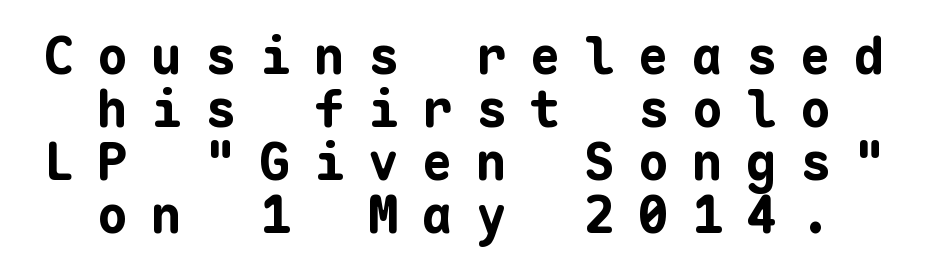
Q: Is the text bold? A: Yes.
Q: Is the text italic (slanted)? A: No, it is upright.
Q: Is the typeface a serif or a sans-serif typeface? A: Sans-serif.
Q: Is the text underlined? A: No.
Q: How is the paragraph aligned? A: Centered.
Q: Is the spacing between letters normal or unusually wide? A: Unusually wide.
Q: Is the spacing between lines tight, normal or loose? A: Tight.
Q: Width (condensed, normal, or wide)? A: Normal.
Q: Stroke contrast? A: Low.
Q: x-height? A: Medium.
Q: Monospaced? A: Yes.
